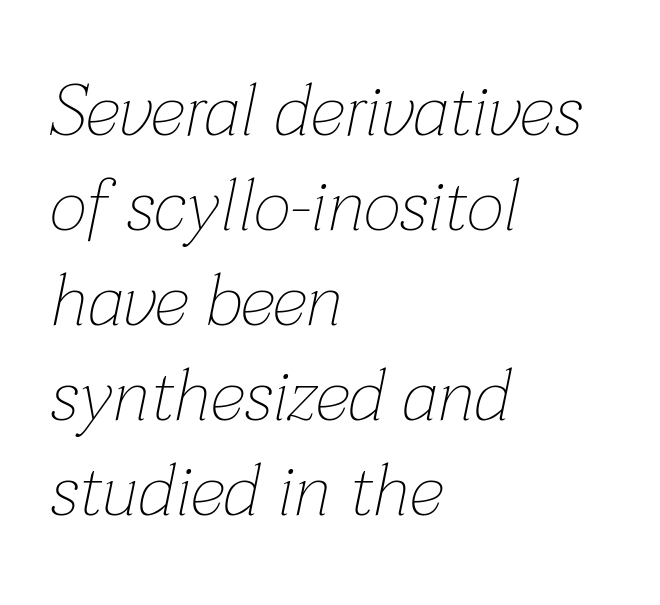
Q: Is the text bold? A: No.
Q: Is the text italic (slanted)? A: Yes, it leans right by about 12 degrees.
Q: Is the text underlined? A: No.
Q: How is the paragraph aligned? A: Left-aligned.
Q: Is the spacing between letters normal or unusually wide? A: Normal.
Q: Is the spacing between lines tight, normal or loose? A: Normal.
Q: Width (condensed, normal, or wide)? A: Normal.
Q: Stroke contrast? A: Low.
Q: x-height? A: Medium.
Q: Monospaced? A: No.
